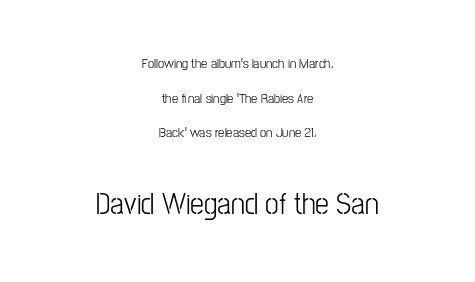
You can tell it's not italic because the verticals are truly vertical. The paragraph shown floats in the horizontal middle. Decoration check: the copy has no underline. Letter spacing: default. Varying glyph widths throughout — classic text-font behaviour.
